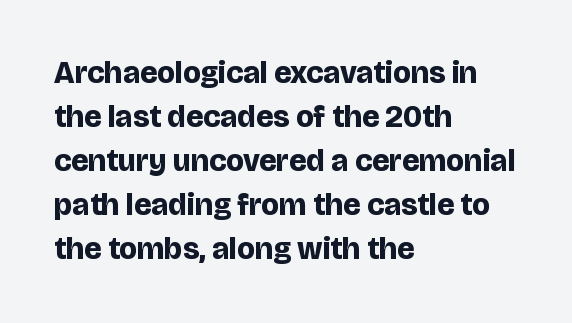
Q: Is the text bold? A: Yes.
Q: Is the text italic (slanted)? A: No, it is upright.
Q: Is the typeface a serif or a sans-serif typeface? A: Sans-serif.
Q: Is the text underlined? A: No.
Q: How is the paragraph aligned? A: Left-aligned.
Q: Is the spacing between letters normal or unusually wide? A: Normal.
Q: Is the spacing between lines tight, normal or loose? A: Normal.
Q: Width (condensed, normal, or wide)? A: Normal.
Q: Stroke contrast? A: Low.
Q: x-height? A: Large.
Q: Monospaced? A: No.
